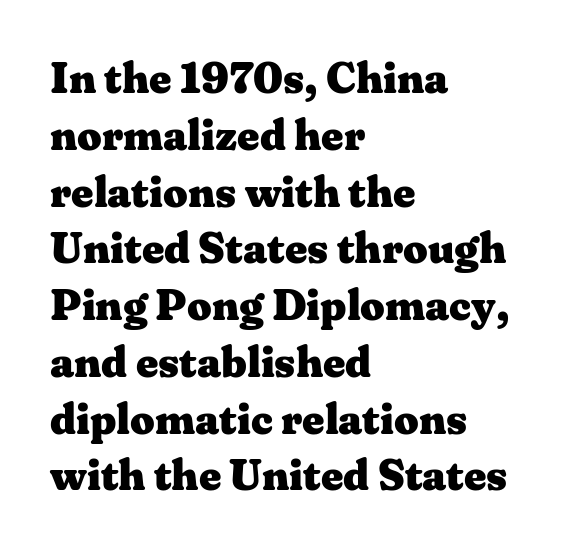
Think of a printed novel: that variable character pitch is what you see here. Horizontally, the lines are justified to the leading edge only. The line-height multiplier appears to be the usual default. Is this a sans? No — the strokes have serifs. The font is running at its bold setting. Clear beneath every line of the passage.
